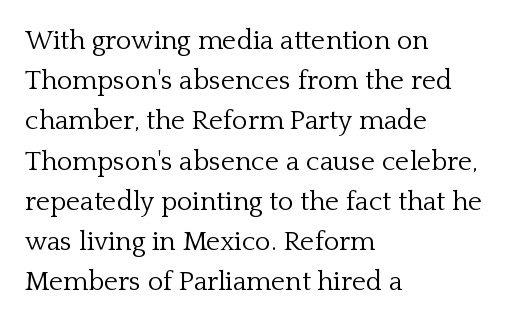
{"italic": "no", "bold": "no", "underline": "no", "align": "left", "line_spacing": "normal", "line_spacing_ratio": 1.49, "letter_spacing": "normal", "letter_spacing_em": 0.0, "glyph_px": 27}
